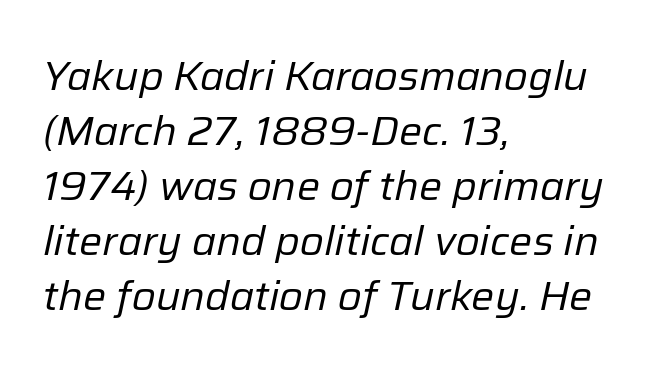
The image shows 41 px regular-weight type, italic (leaning right); set left-aligned, normal line spacing (1.34x), normal letter spacing, not underlined; low stroke contrast and a medium x-height.
